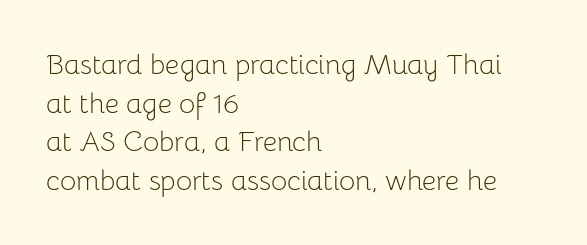
Normally led — the rows are evenly, conventionally spaced. The rendering uses natural spacing where letterforms have individual widths. The cut favours lightness, reaching ordinary text weight at its darkest. The font family rendered here belongs to the sans-serif group.
